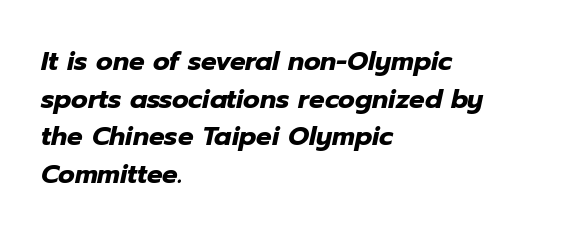
Does the copy run flush right? No — it runs flush left. Weight: bold. A clean baseline with only descenders dipping below it. This is oblique type, the kind used for emphasis or titles. Glyph-to-glyph distance matches everyday printed text. Vertical spacing — default.
